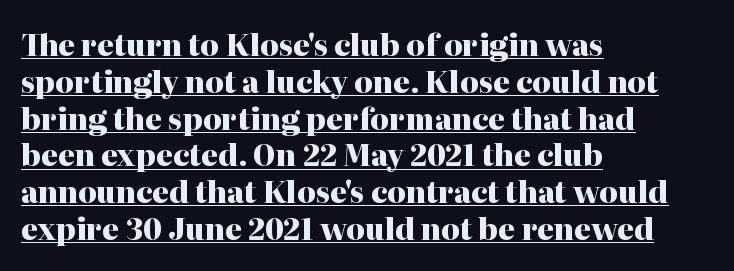
{"serif": "yes", "italic": "no", "bold": "yes", "weight": "heavy", "width": "normal", "stroke_contrast": "high", "x_height": "medium", "monospaced": "no", "underline": "yes", "align": "left", "line_spacing": "normal", "line_spacing_ratio": 1.27, "letter_spacing": "normal", "letter_spacing_em": 0.0, "glyph_px": 29}
